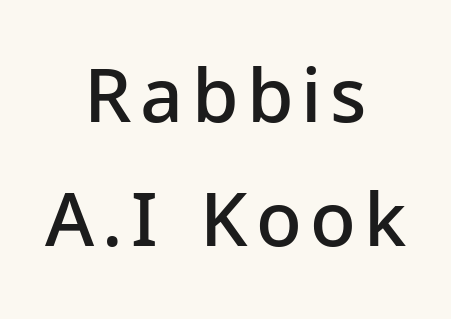
{"serif": "no", "italic": "no", "bold": "semi", "weight": "semibold", "width": "normal", "stroke_contrast": "low", "x_height": "medium", "monospaced": "no", "underline": "no", "align": "center", "line_spacing": "normal", "line_spacing_ratio": 1.66, "glyph_px": 75}
